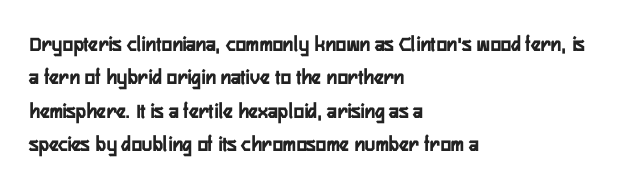
The strip under each line holds only bare page. Between one letter and the next there's only the usual sliver of space. Is there any slant? The stems are plumb. Plenty of ink on the page — the face is bold. Leading matches the norm, producing a regular column.
